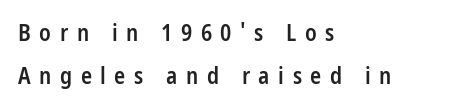
Decoration check: the copy has no underline. This is moderately heavy type, rendered in semibold. Inter-character spacing is expanded well beyond the font's built-in metrics. Reading down the block, your eye returns to a fixed left position each line. Ascenders rise straight up at ninety degrees.
